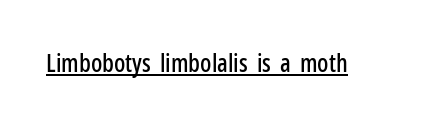
The image shows 25 px text type, upright; set normal letter spacing, underlined.
